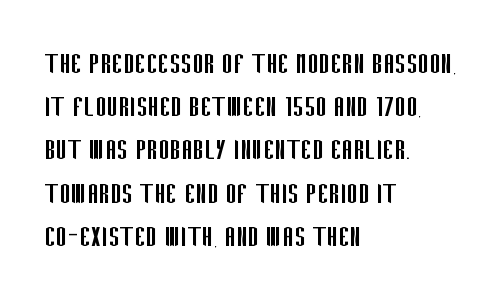
The passage shown is not bold in any degree. Default kerning and tracking; the words read as compact shapes. Beneath every word, the page is bare. The rendering uses natural spacing where letterforms have individual widths. Successive baselines arrive at the customary interval.
